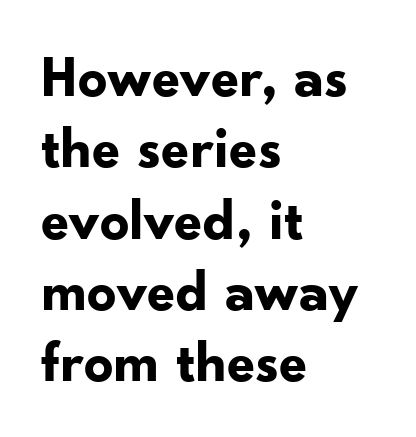
Q: Is the text bold? A: Yes.
Q: Is the text italic (slanted)? A: No, it is upright.
Q: Is the typeface a serif or a sans-serif typeface? A: Sans-serif.
Q: Is the text underlined? A: No.
Q: How is the paragraph aligned? A: Left-aligned.
Q: Is the spacing between letters normal or unusually wide? A: Normal.
Q: Width (condensed, normal, or wide)? A: Normal.
Q: Stroke contrast? A: Low.
Q: x-height? A: Small.
Q: Monospaced? A: No.
